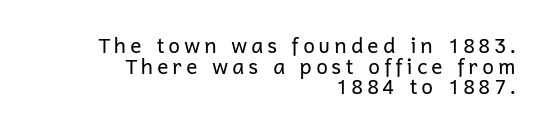
Q: Is the text bold? A: No.
Q: Is the text italic (slanted)? A: No, it is upright.
Q: Is the text underlined? A: No.
Q: How is the paragraph aligned? A: Right-aligned.
Q: Is the spacing between lines tight, normal or loose? A: Tight.
